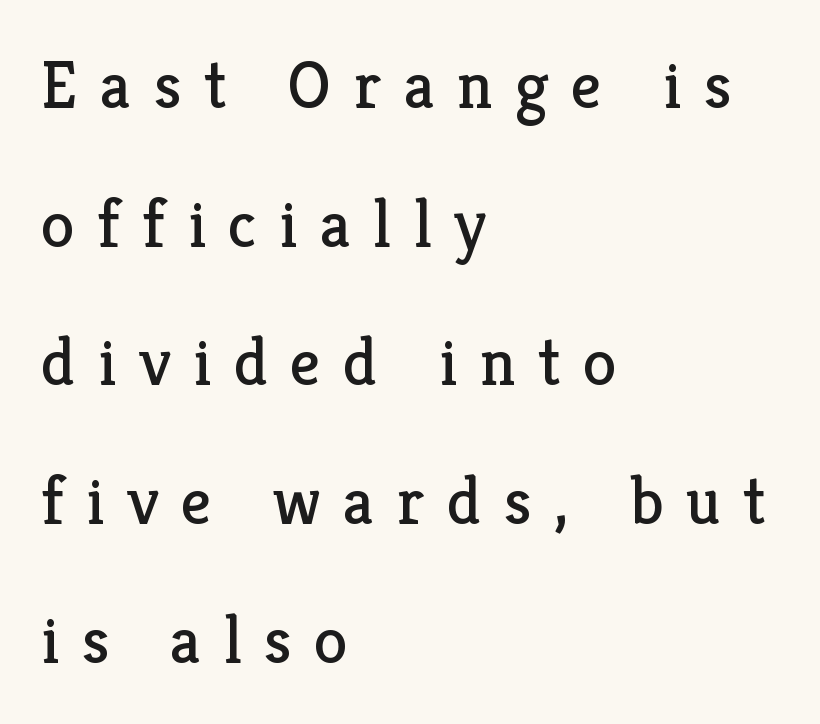
The image shows 68 px regular-weight serif type, upright; set left-aligned, loose line spacing (2.04x), unusually wide letter spacing (+0.33 em), not underlined; low stroke contrast and a medium x-height.
